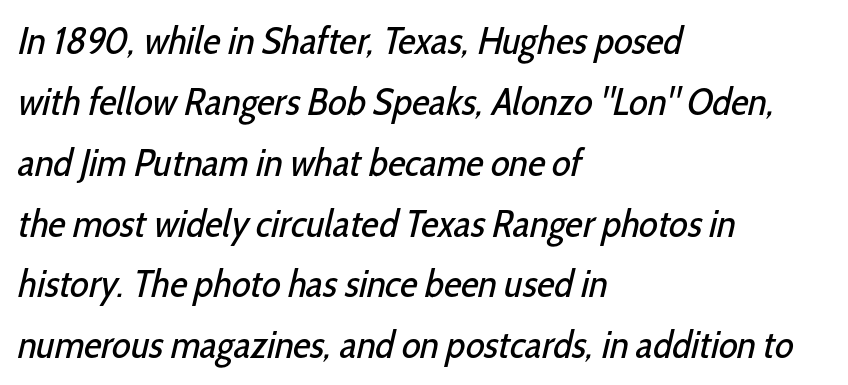
{"serif": "no", "bold": "no", "weight": "regular", "width": "condensed", "stroke_contrast": "low", "x_height": "medium", "monospaced": "no", "underline": "no", "align": "left", "line_spacing": "normal", "line_spacing_ratio": 1.56, "letter_spacing": "normal", "letter_spacing_em": 0.0, "glyph_px": 39}
